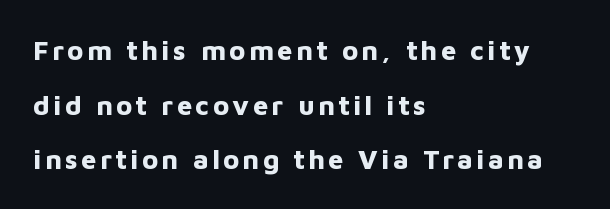
Q: Is the text bold? A: Yes.
Q: Is the text italic (slanted)? A: No, it is upright.
Q: Is the text underlined? A: No.
Q: How is the paragraph aligned? A: Left-aligned.
Q: Is the spacing between lines tight, normal or loose? A: Loose.
